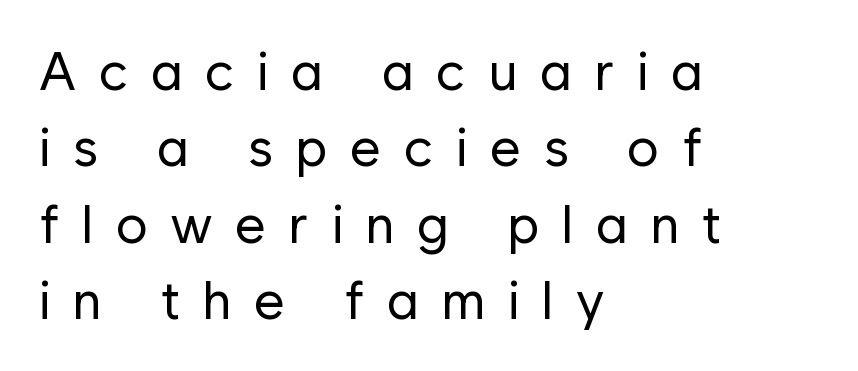
Q: Is the text bold? A: No.
Q: Is the text italic (slanted)? A: No, it is upright.
Q: Is the typeface a serif or a sans-serif typeface? A: Sans-serif.
Q: Is the text underlined? A: No.
Q: How is the paragraph aligned? A: Left-aligned.
Q: Is the spacing between letters normal or unusually wide? A: Unusually wide.
Q: Is the spacing between lines tight, normal or loose? A: Normal.
Q: Width (condensed, normal, or wide)? A: Normal.
Q: Stroke contrast? A: Low.
Q: x-height? A: Medium.
Q: Monospaced? A: No.
